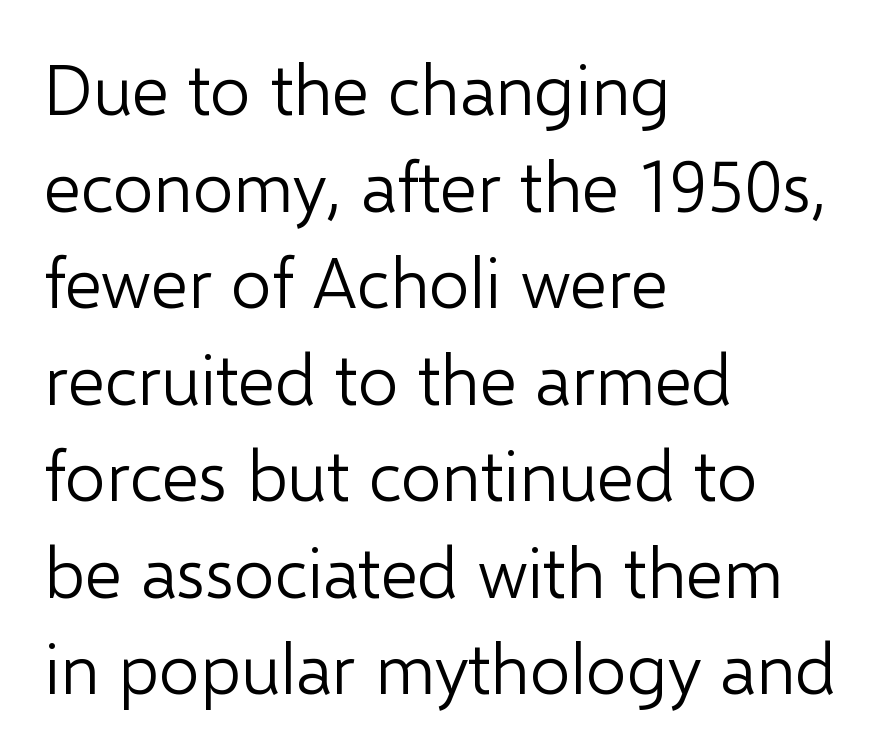
The image shows 71 px light sans-serif type, upright; set left-aligned, normal line spacing (1.36x), normal letter spacing, not underlined; low stroke contrast and a medium x-height.
